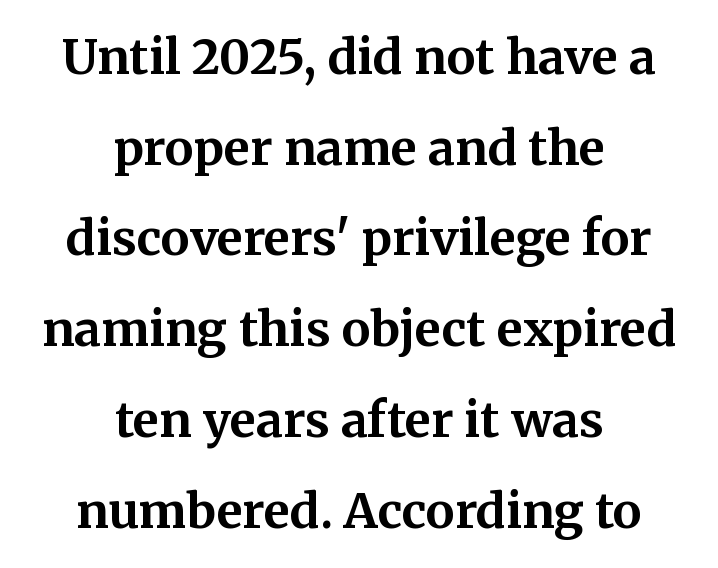
{"serif": "yes", "italic": "no", "bold": "yes", "weight": "bold", "width": "normal", "stroke_contrast": "medium", "x_height": "medium", "monospaced": "no", "underline": "no", "align": "center", "line_spacing_ratio": 1.89, "letter_spacing": "normal", "letter_spacing_em": 0.0, "glyph_px": 48}
